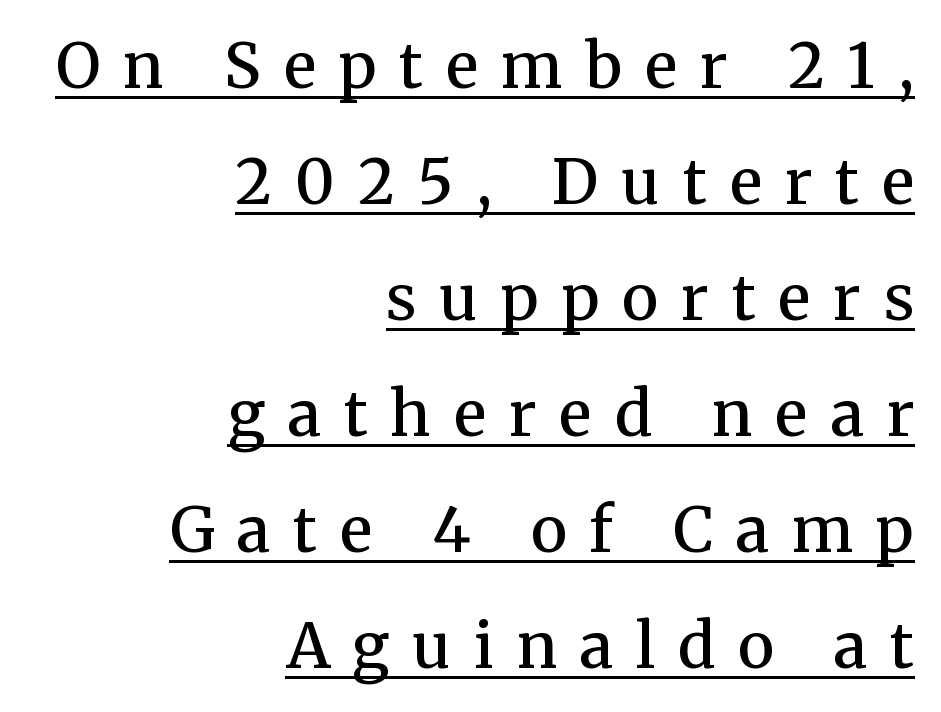
{"serif": "yes", "italic": "no", "bold": "semi", "weight": "semibold", "width": "normal", "stroke_contrast": "medium", "x_height": "medium", "monospaced": "no", "underline": "yes", "align": "right", "line_spacing_ratio": 1.87, "letter_spacing": "wide", "letter_spacing_em": 0.37, "glyph_px": 62}
